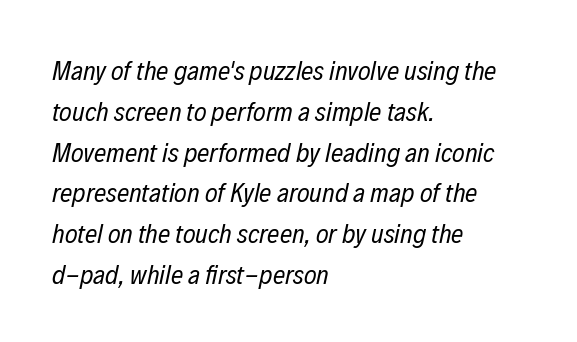
In terms of letterspacing, this is plain default setting. Layout note: lines flush left. Horizontal bands of white between lines are of average thickness. These lines were composed using italics. The specimen omits any rule beneath the text block's lines.
